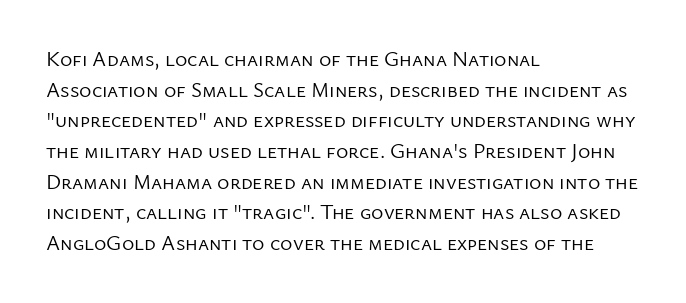
The strip under each line holds only bare page. The lines in this sample share a left origin and differ only in where they stop. The block of text has a typical density, with ordinary space between rows. A typesetter would call this zero additional tracking. Each stroke keeps to a modest, everyday thickness or less. Style check: upright.
